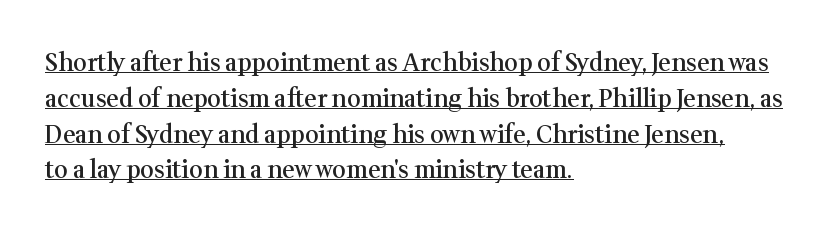
The image shows 24 px text type, upright; set left-aligned, normal line spacing (1.49x), normal letter spacing, underlined.
